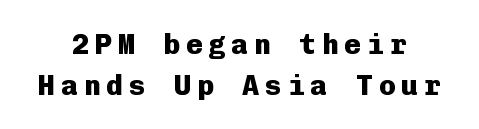
Q: Is the text bold? A: Yes.
Q: Is the text italic (slanted)? A: No, it is upright.
Q: Is the typeface a serif or a sans-serif typeface? A: Sans-serif.
Q: Is the text underlined? A: No.
Q: How is the paragraph aligned? A: Centered.
Q: Is the spacing between letters normal or unusually wide? A: Unusually wide.
Q: Is the spacing between lines tight, normal or loose? A: Normal.
Q: Width (condensed, normal, or wide)? A: Normal.
Q: Stroke contrast? A: Low.
Q: x-height? A: Medium.
Q: Monospaced? A: Yes.
